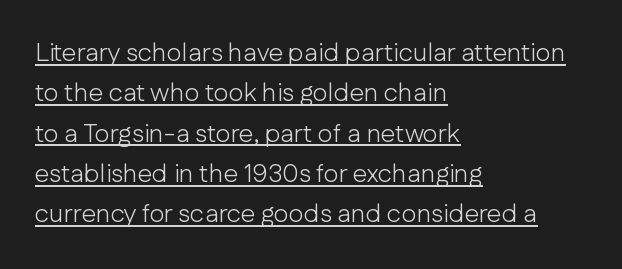
The image shows 26 px text type, upright; set left-aligned, normal line spacing (1.55x), normal letter spacing, underlined.
